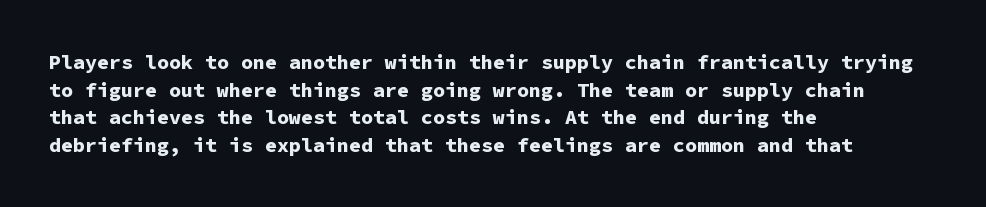
Is the letter spacing exaggerated? No — it looks like the ordinary default. Does the weight exceed regular? Yes, all the way to bold. Layout note: lines flush left. Notice how the stems are strictly vertical — no italics here.
